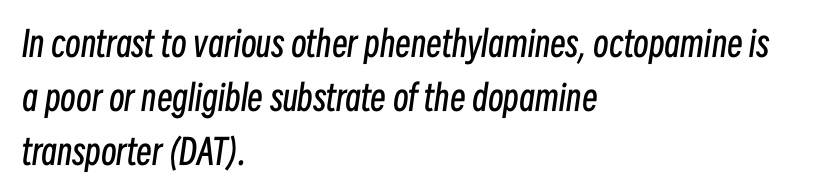
The image shows 35 px regular-weight, condensed type, italic (leaning right); set left-aligned, normal line spacing (1.54x), normal letter spacing, not underlined; low stroke contrast and a medium x-height.
